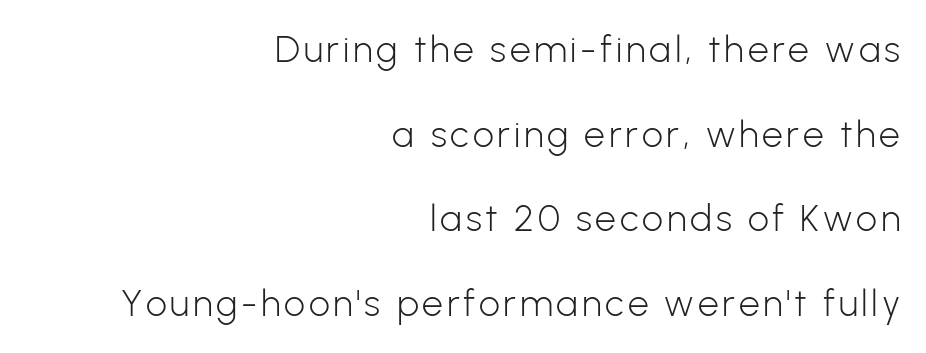
Q: Is the text bold? A: No.
Q: Is the text italic (slanted)? A: No, it is upright.
Q: Is the typeface a serif or a sans-serif typeface? A: Sans-serif.
Q: Is the text underlined? A: No.
Q: How is the paragraph aligned? A: Right-aligned.
Q: Is the spacing between lines tight, normal or loose? A: Loose.
Q: Width (condensed, normal, or wide)? A: Normal.
Q: Stroke contrast? A: Low.
Q: x-height? A: Medium.
Q: Monospaced? A: No.
